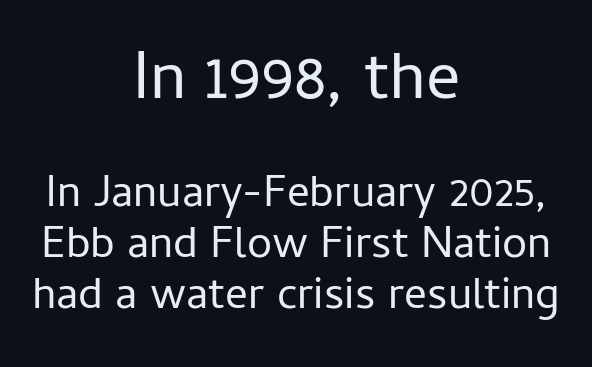
Q: Is the text bold? A: No.
Q: Is the text italic (slanted)? A: No, it is upright.
Q: Is the typeface a serif or a sans-serif typeface? A: Sans-serif.
Q: Is the text underlined? A: No.
Q: How is the paragraph aligned? A: Centered.
Q: Is the spacing between letters normal or unusually wide? A: Normal.
Q: Is the spacing between lines tight, normal or loose? A: Tight.
Q: Which block of text is set in a larger size, the first (top) or the second (bottom)? A: The first (top) one.
Q: Width (condensed, normal, or wide)? A: Normal.
Q: Stroke contrast? A: Low.
Q: x-height? A: Medium.
Q: Monospaced? A: No.
